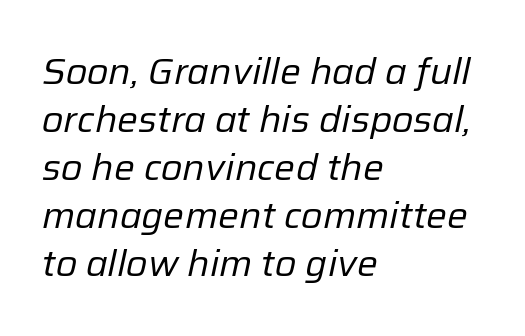
{"italic": "yes", "lean": "right", "slant_degrees": 12, "bold": "no", "weight": "regular", "width": "normal", "stroke_contrast": "low", "x_height": "medium", "monospaced": "no", "underline": "no", "align": "left", "line_spacing": "normal", "line_spacing_ratio": 1.3, "letter_spacing": "normal", "letter_spacing_em": 0.0, "glyph_px": 37}
